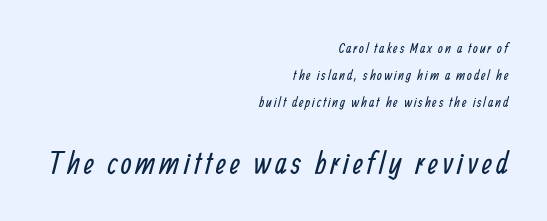
Caption: upper text group reduced, lower text group enlarged. Each line ends at the same right margin while the left side varies. What's the leading like? Stretched, with rows far apart. Varying glyph widths throughout — classic text-font behaviour. Each letter's strokes conclude bluntly, with no projecting serifs. Glance below the letters and you will spot only blank space.
